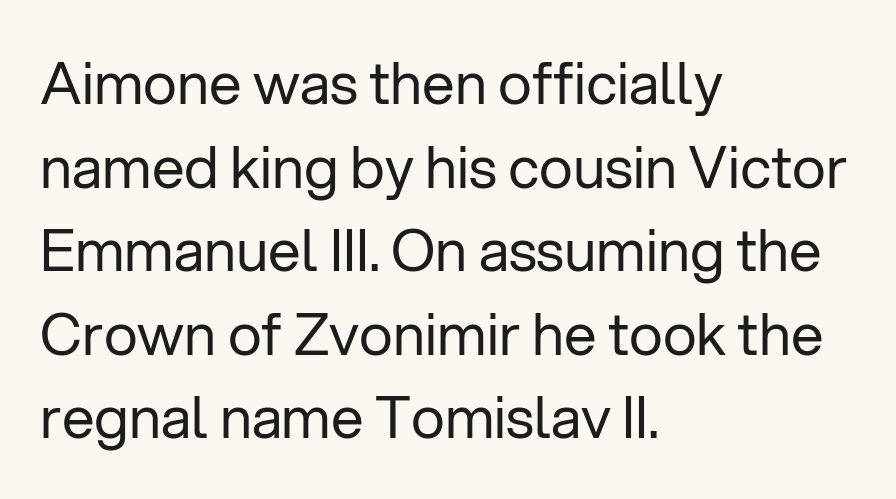
The image shows 58 px regular-weight sans-serif type, upright; set left-aligned, normal line spacing (1.44x), normal letter spacing, not underlined; low stroke contrast and a medium x-height.
